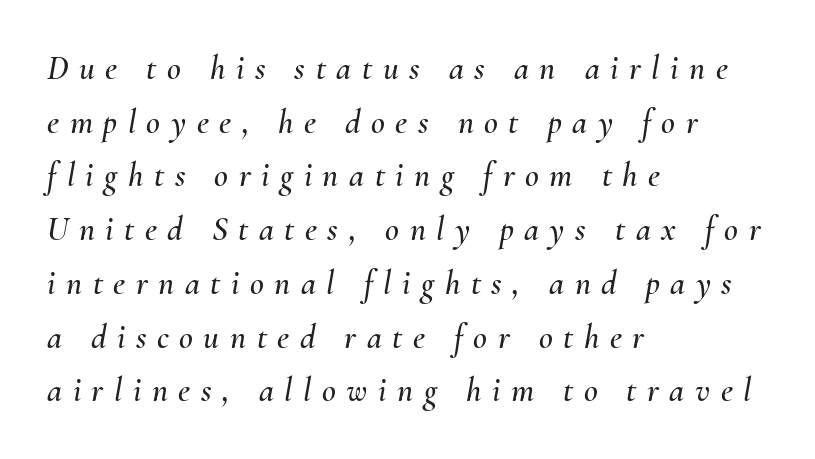
The foot of each line stays bare and open. Proportional: the letters do not fall into vertical columns. Is there much room between lines? A standard amount, neither cramped nor airy. Designer's note — italics engaged.
